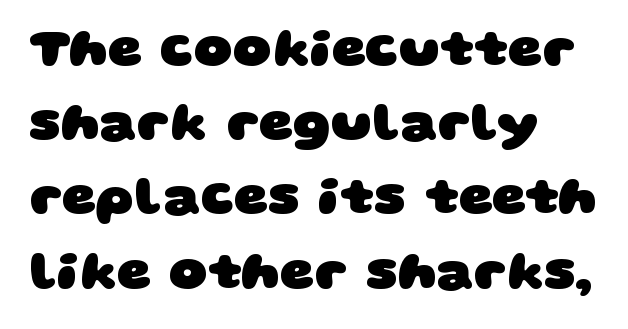
The image shows 53 px heavy, wide sans-serif type; set left-aligned, normal line spacing (1.4x), normal letter spacing, not underlined; low stroke contrast and a large x-height.
